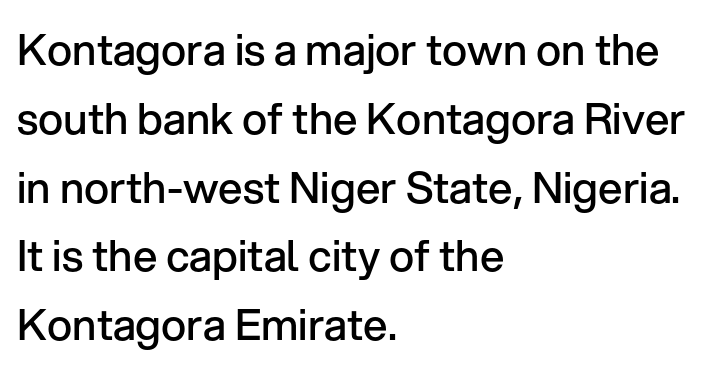
Q: Is the text bold? A: Semi-bold.
Q: Is the text italic (slanted)? A: No, it is upright.
Q: Is the typeface a serif or a sans-serif typeface? A: Sans-serif.
Q: Is the text underlined? A: No.
Q: How is the paragraph aligned? A: Left-aligned.
Q: Is the spacing between letters normal or unusually wide? A: Normal.
Q: Is the spacing between lines tight, normal or loose? A: Normal.
Q: Width (condensed, normal, or wide)? A: Normal.
Q: Stroke contrast? A: Low.
Q: x-height? A: Medium.
Q: Monospaced? A: No.
